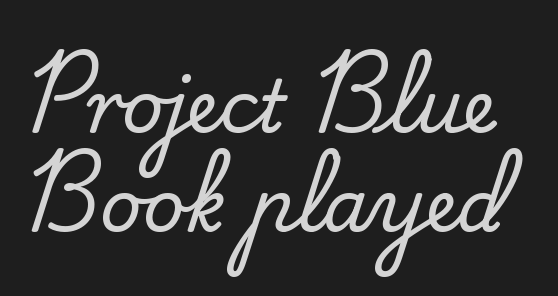
The passage shown stacks its lines at a standard gap. Are there feet on the stems? There are — it's a serif. Rule under the text: the space is simply empty. Proportional: the letters do not fall into vertical columns. Look at the tracking — it's just the regular setting, nothing added.
